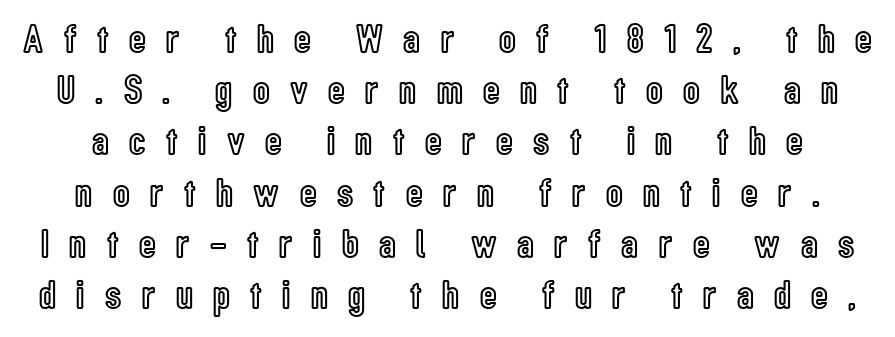
Q: Is the text italic (slanted)? A: No, it is upright.
Q: Is the text underlined? A: No.
Q: Is the spacing between letters normal or unusually wide? A: Unusually wide.
Q: Is the spacing between lines tight, normal or loose? A: Normal.
Q: Width (condensed, normal, or wide)? A: Condensed.
Q: x-height? A: Medium.
Q: Monospaced? A: No.
